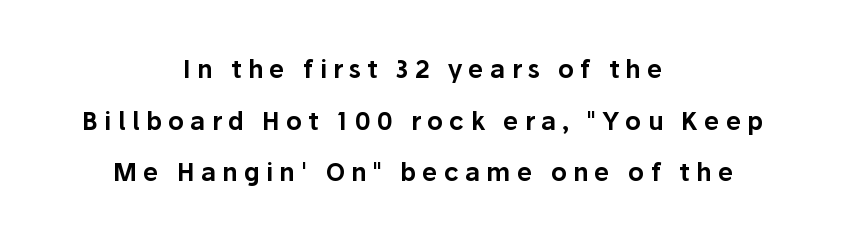
The vertical gap from one line to the next is large. Where is the straight margin? There isn't one; the lines are centered. In terms of letterspacing, this is a distinctly airy, spread setting. Any mark beneath the type? The region is blank. Ordinary non-slanted type is in use.
